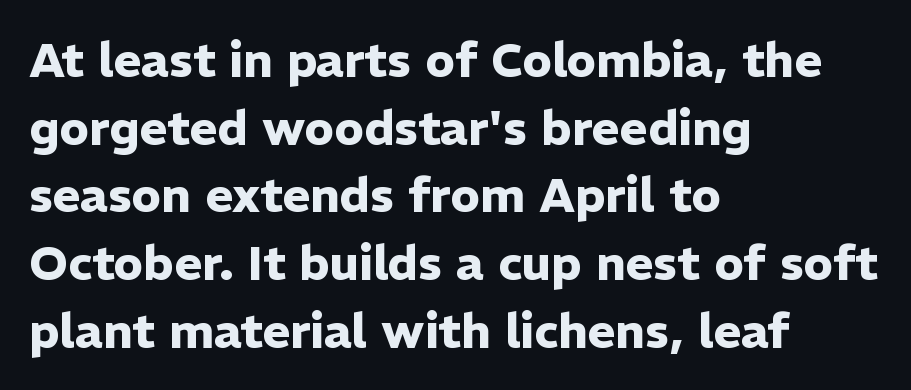
The image shows 48 px heavy sans-serif type, upright; set left-aligned, normal line spacing (1.41x), normal letter spacing, not underlined; low stroke contrast and a medium x-height.
